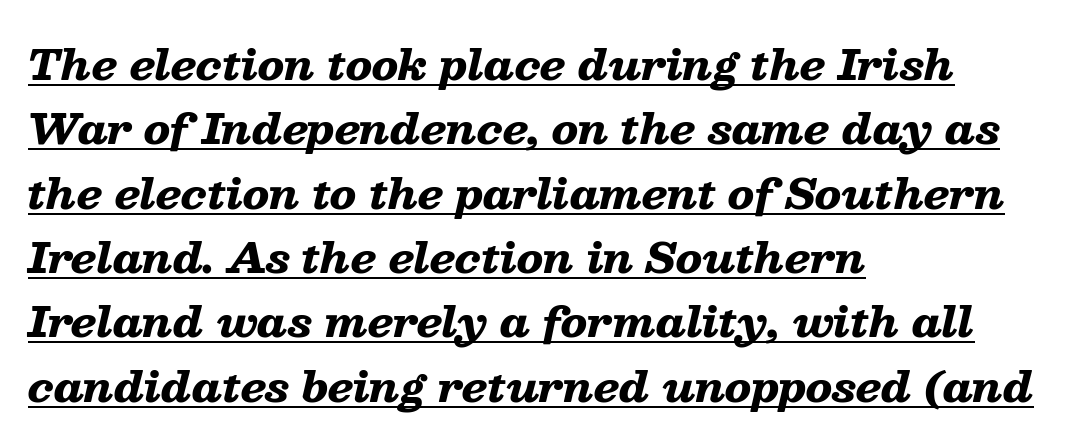
The image shows 41 px heavy, wide type, italic (leaning right); set left-aligned, normal line spacing (1.57x), normal letter spacing, underlined; low stroke contrast and a medium x-height.
